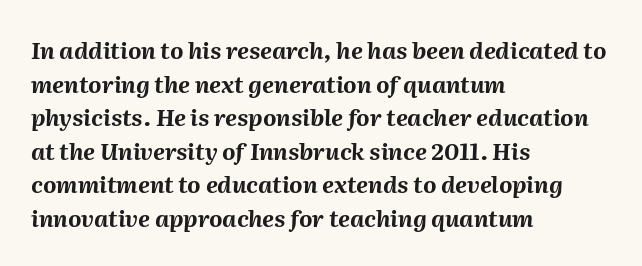
This block has exactly the height ordinary leading produces. Style check: oblique. Look at the stroke-to-counter ratio: heavy, a bold. The setting favours the left margin, as ordinary paragraphs usually do. Glyph-to-glyph distance matches everyday printed text. The glyphs are unaccompanied by any horizontal stroke below them.
